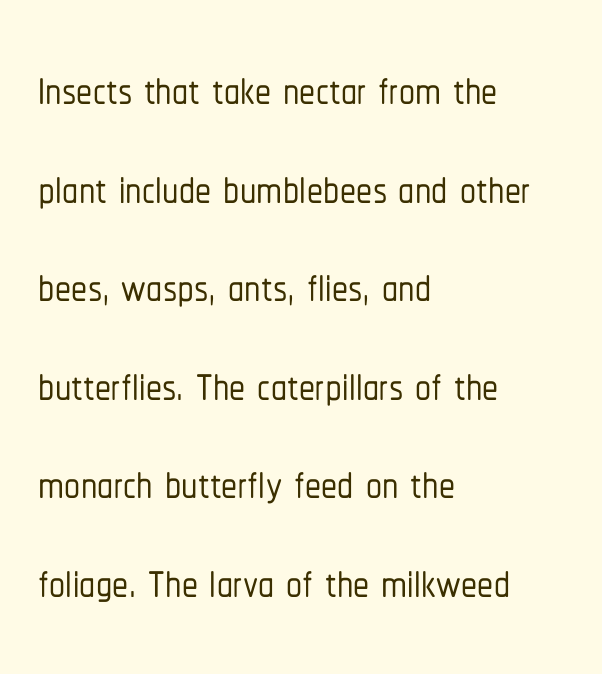
Q: Is the text italic (slanted)? A: No, it is upright.
Q: Is the typeface a serif or a sans-serif typeface? A: Sans-serif.
Q: Is the text underlined? A: No.
Q: How is the paragraph aligned? A: Left-aligned.
Q: Is the spacing between letters normal or unusually wide? A: Normal.
Q: Is the spacing between lines tight, normal or loose? A: Normal.
Q: Width (condensed, normal, or wide)? A: Condensed.
Q: Stroke contrast? A: Low.
Q: x-height? A: Medium.
Q: Monospaced? A: No.
